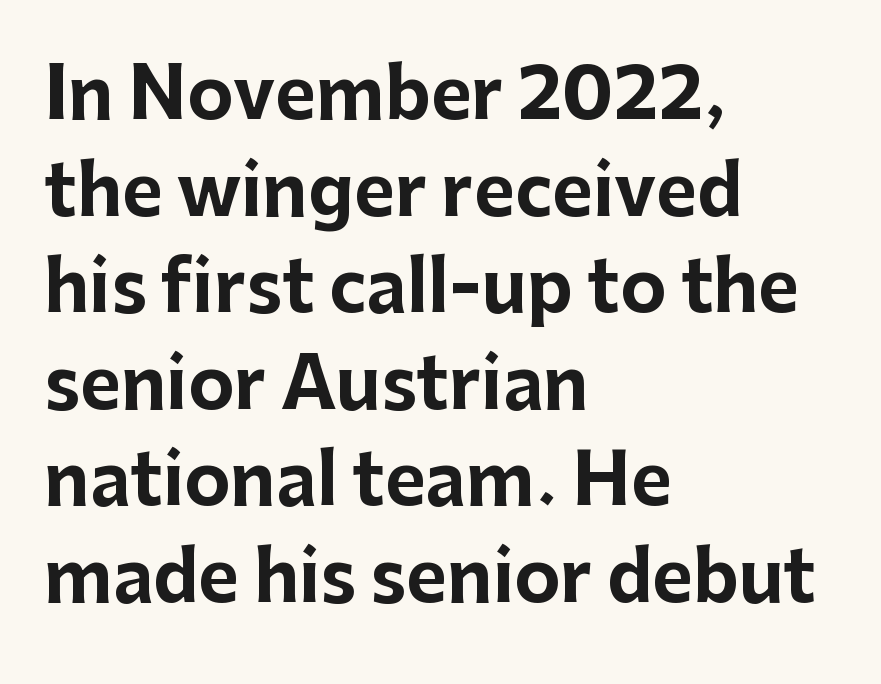
{"serif": "no", "italic": "no", "bold": "yes", "weight": "bold", "width": "normal", "stroke_contrast": "low", "x_height": "medium", "monospaced": "no", "underline": "no", "align": "left", "line_spacing": "normal", "line_spacing_ratio": 1.38, "letter_spacing": "normal", "letter_spacing_em": 0.0, "glyph_px": 70}
